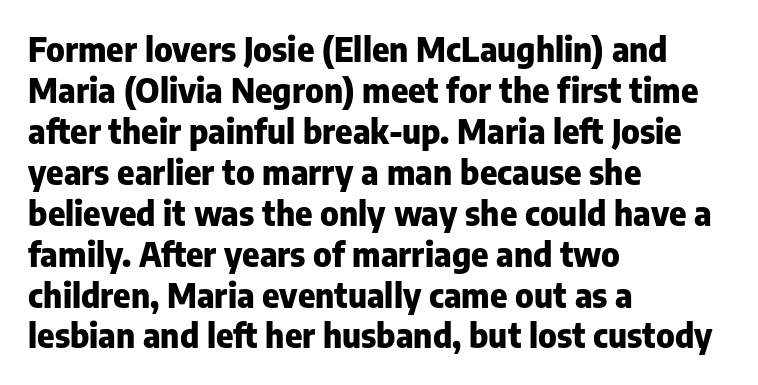
This sample has the flowing, uneven cadence of proportional lettering. Descenders hang freely into open space. Check where the strokes stop: nothing finishes them off — pure sans. Look at the tracking — it's just the regular setting, nothing added.
